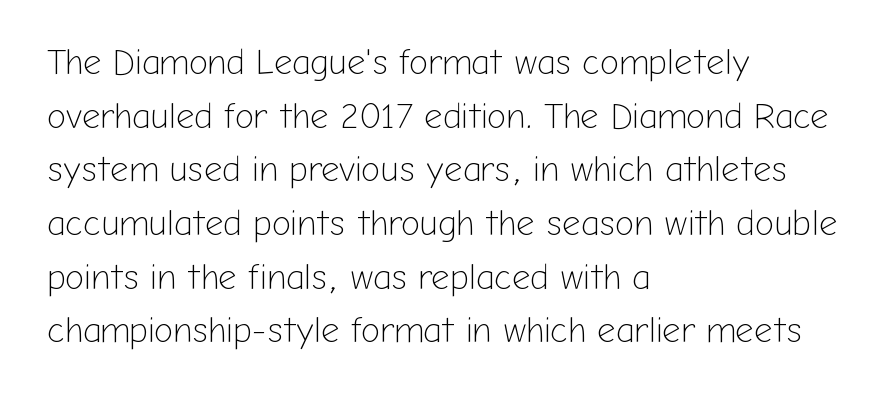
Stroke thickness stays within the range of a standard reading face or lighter. The letters sit at their default tracking, neither squeezed nor spread. The paragraph has a hard left edge and a soft right edge. The type family on display is of the sans-serif kind.
